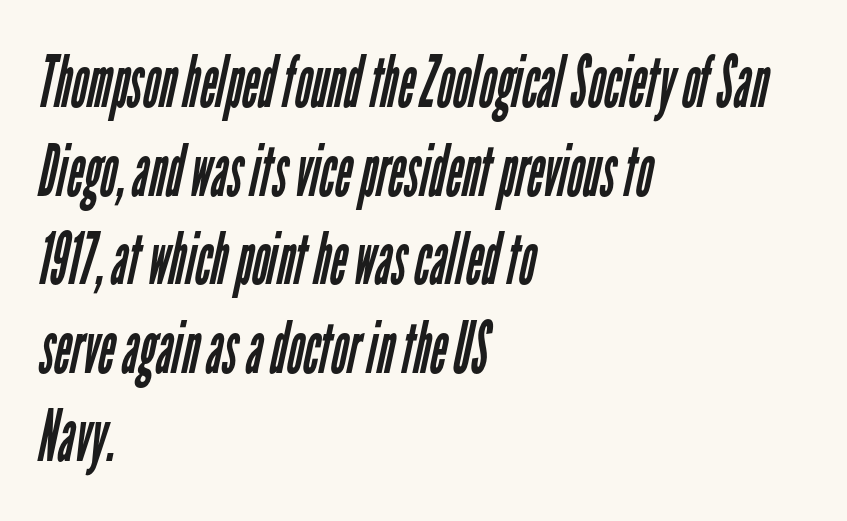
{"serif": "no", "bold": "no", "weight": "regular", "width": "condensed", "stroke_contrast": "low", "x_height": "medium", "monospaced": "no", "underline": "no", "align": "left", "line_spacing_ratio": 1.23, "letter_spacing": "normal", "letter_spacing_em": 0.0, "glyph_px": 72}
